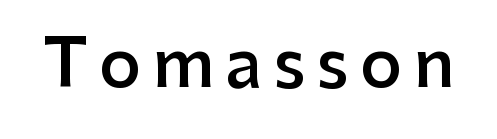
The image shows 65 px semibold sans-serif type, upright; set not underlined; low stroke contrast and a medium x-height.
